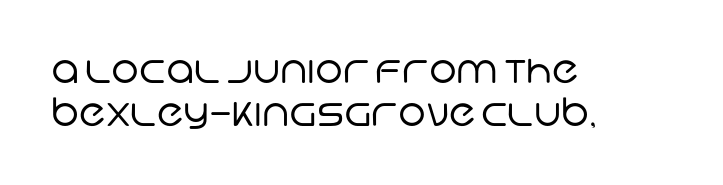
Q: Is the text bold? A: No.
Q: Is the typeface a serif or a sans-serif typeface? A: Sans-serif.
Q: Is the text underlined? A: No.
Q: How is the paragraph aligned? A: Left-aligned.
Q: Is the spacing between letters normal or unusually wide? A: Normal.
Q: Is the spacing between lines tight, normal or loose? A: Tight.
Q: Width (condensed, normal, or wide)? A: Normal.
Q: Stroke contrast? A: Low.
Q: x-height? A: Large.
Q: Monospaced? A: No.
